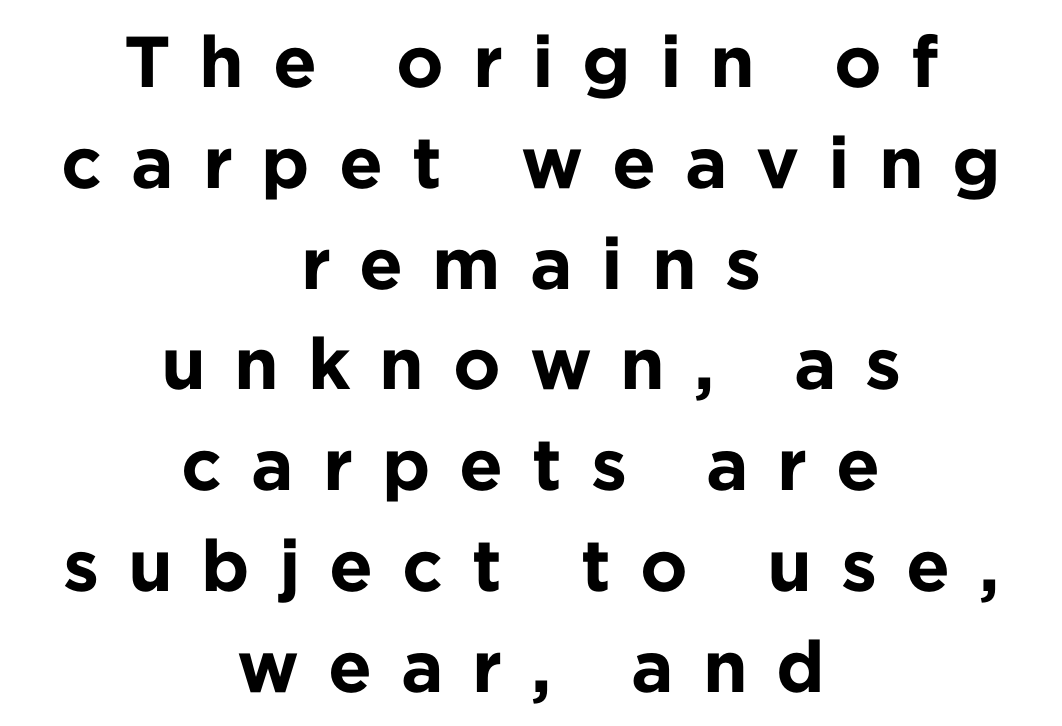
Ordinary non-slanted type is in use. Strokes here are thick enough to call this a true bold. Horizontally, the lines are justified to the midpoint only. Tracking here is generous; glyphs stand well apart from one another. The block of text has a typical density, with ordinary space between rows.
